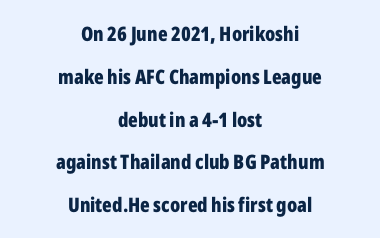
Q: Is the text bold? A: Yes.
Q: Is the text italic (slanted)? A: No, it is upright.
Q: Is the text underlined? A: No.
Q: How is the paragraph aligned? A: Centered.
Q: Is the spacing between letters normal or unusually wide? A: Normal.
Q: Is the spacing between lines tight, normal or loose? A: Loose.
